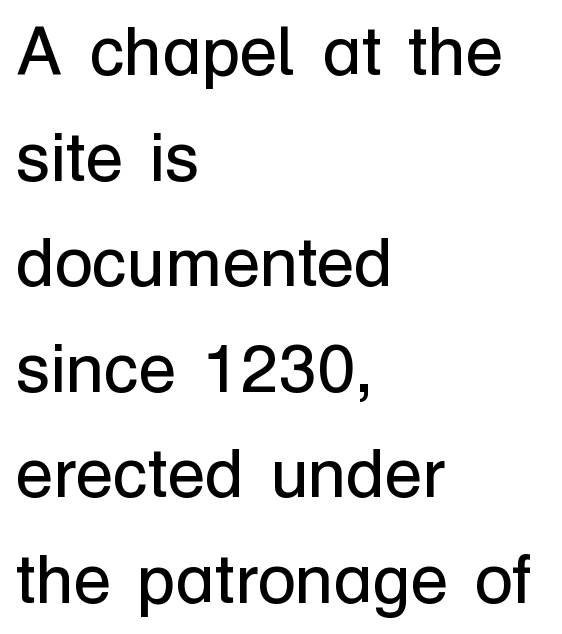
Q: Is the text bold? A: No.
Q: Is the text italic (slanted)? A: No, it is upright.
Q: Is the typeface a serif or a sans-serif typeface? A: Sans-serif.
Q: Is the text underlined? A: No.
Q: How is the paragraph aligned? A: Left-aligned.
Q: Is the spacing between letters normal or unusually wide? A: Normal.
Q: Is the spacing between lines tight, normal or loose? A: Normal.
Q: Width (condensed, normal, or wide)? A: Normal.
Q: Stroke contrast? A: Low.
Q: x-height? A: Medium.
Q: Monospaced? A: No.
